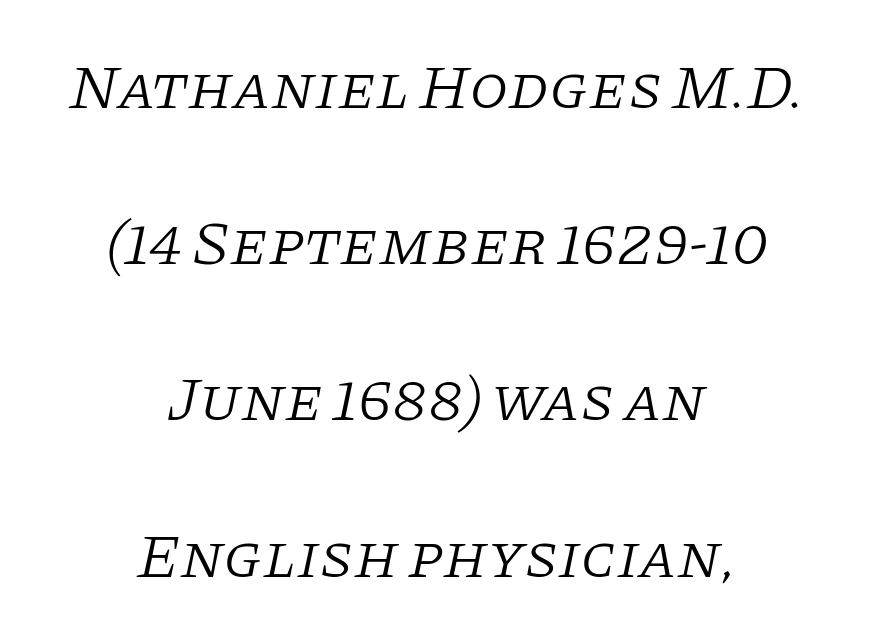
The image shows 63 px light serif type, italic (leaning right); set centered, loose line spacing (2.48x), normal letter spacing, not underlined; low stroke contrast and a large x-height.
